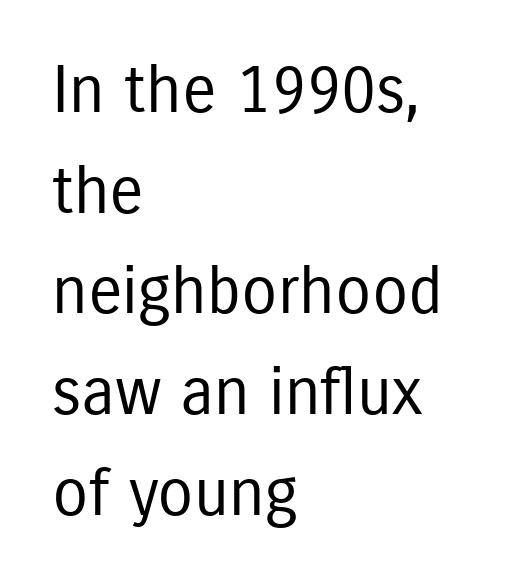
The image shows 65 px regular-weight, condensed sans-serif type, upright; set left-aligned, normal line spacing (1.55x), normal letter spacing, not underlined; low stroke contrast and a medium x-height.
